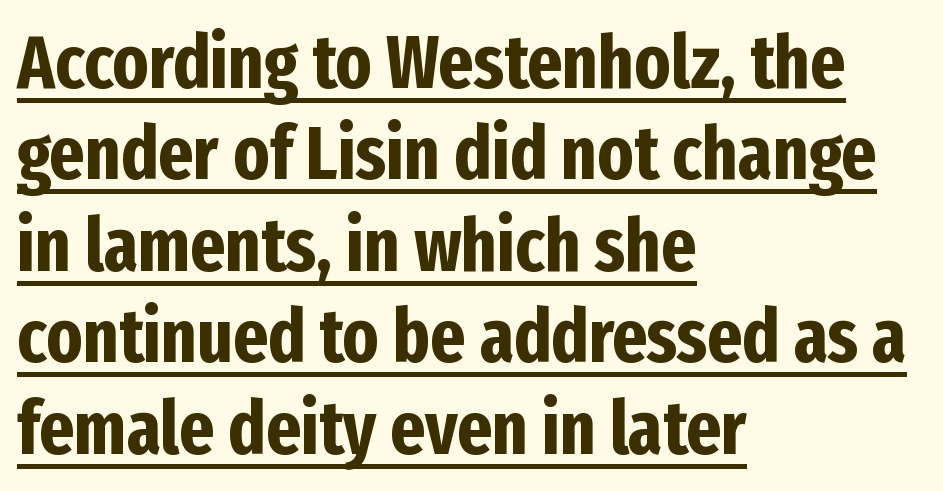
Q: Is the text bold? A: Yes.
Q: Is the text italic (slanted)? A: No, it is upright.
Q: Is the typeface a serif or a sans-serif typeface? A: Sans-serif.
Q: Is the text underlined? A: Yes.
Q: How is the paragraph aligned? A: Left-aligned.
Q: Is the spacing between letters normal or unusually wide? A: Normal.
Q: Width (condensed, normal, or wide)? A: Condensed.
Q: Stroke contrast? A: Low.
Q: x-height? A: Medium.
Q: Monospaced? A: No.
